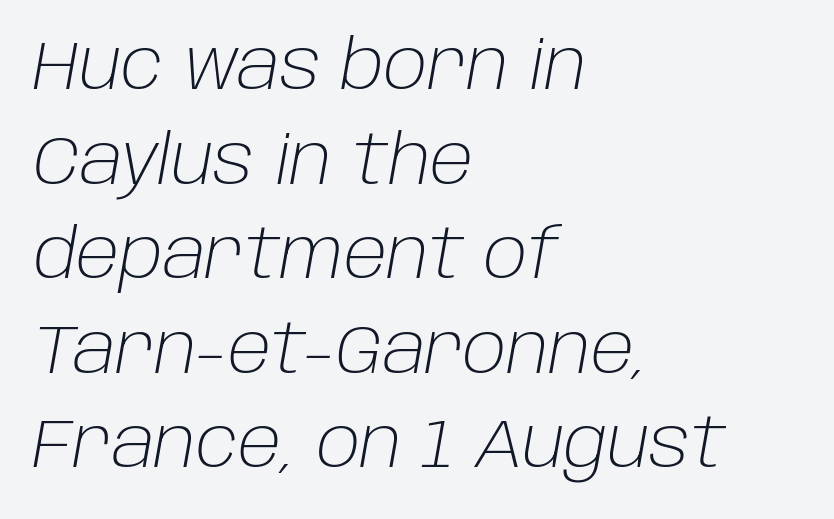
Here the designer chose a conventional face with non-uniform glyph widths. Does the leading feel generous? No, just average. Is the type slanted? Yes — the strokes lean at a clear angle. Any mark beneath the type? The region is blank.
